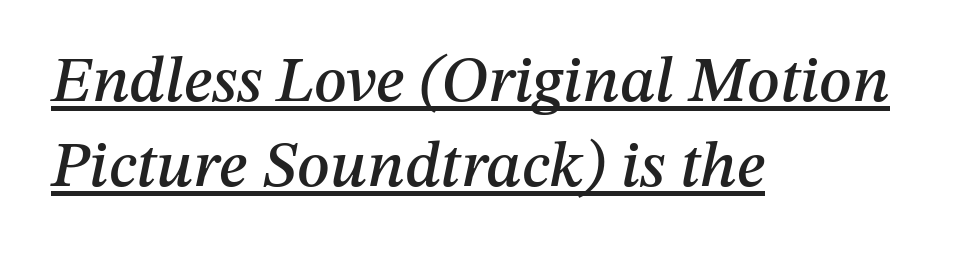
Q: Is the text italic (slanted)? A: Yes, it leans right by about 12 degrees.
Q: Is the text underlined? A: Yes.
Q: How is the paragraph aligned? A: Left-aligned.
Q: Is the spacing between letters normal or unusually wide? A: Normal.
Q: Is the spacing between lines tight, normal or loose? A: Normal.
Q: Width (condensed, normal, or wide)? A: Normal.
Q: Stroke contrast? A: Medium.
Q: x-height? A: Medium.
Q: Monospaced? A: No.
